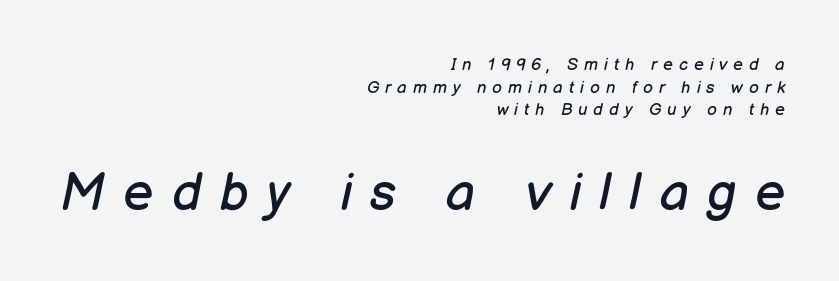
{"italic": "yes", "lean": "right", "slant_degrees": 12, "bold": "no", "weight": "regular", "width": "normal", "stroke_contrast": "low", "x_height": "medium", "monospaced": "no", "underline": "no", "align": "right", "line_spacing": "normal", "line_spacing_ratio": 1.33, "letter_spacing": "wide", "letter_spacing_em": 0.35, "larger_block": "second", "size_ratio": 3.06, "glyph_px": 52}
